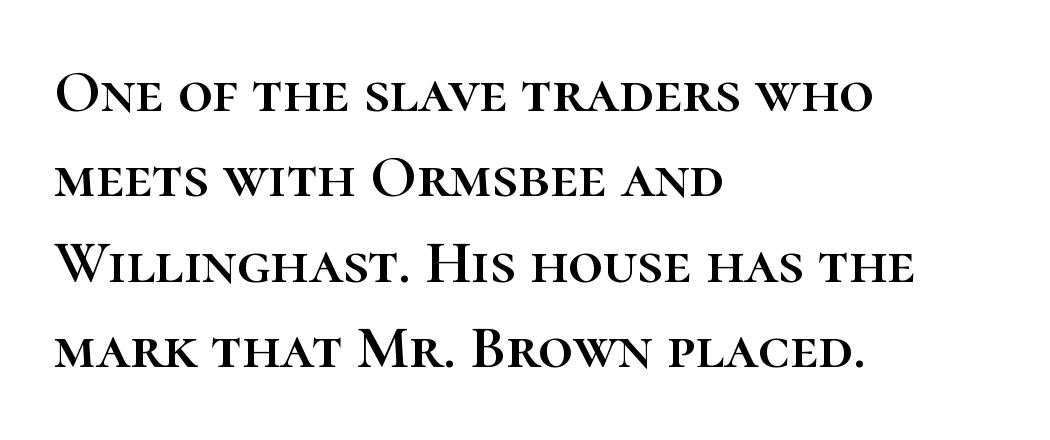
Q: Is the text italic (slanted)? A: No, it is upright.
Q: Is the text underlined? A: No.
Q: How is the paragraph aligned? A: Left-aligned.
Q: Is the spacing between letters normal or unusually wide? A: Normal.
Q: Is the spacing between lines tight, normal or loose? A: Normal.
Q: Width (condensed, normal, or wide)? A: Normal.
Q: Stroke contrast? A: High.
Q: x-height? A: Medium.
Q: Monospaced? A: No.
